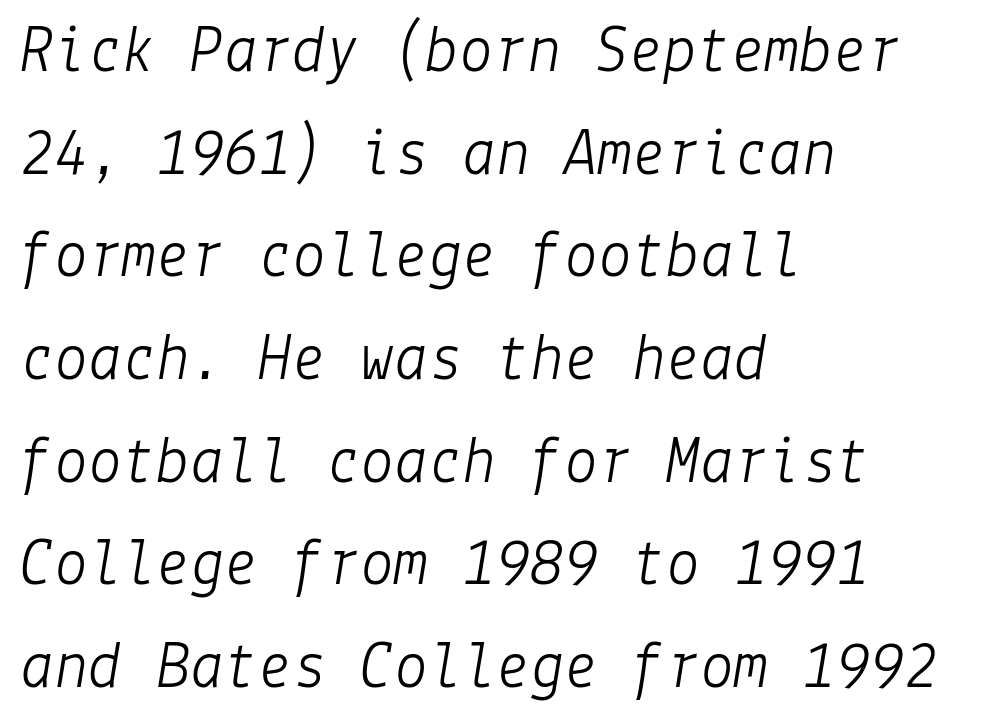
The image shows 68 px light type, italic (leaning right); set left-aligned, normal line spacing (1.51x), normal letter spacing, not underlined; low stroke contrast and a medium x-height.
